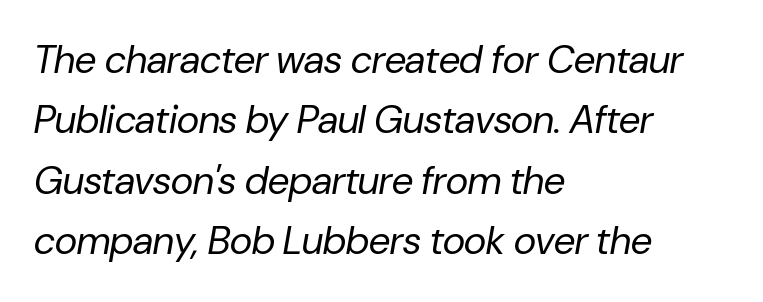
Looking at the ascenders, they clearly lean. Underline: absent. One glance says typical: line gaps are just what's usual. The passage shown is typed in a proportional face where columns would drift.
